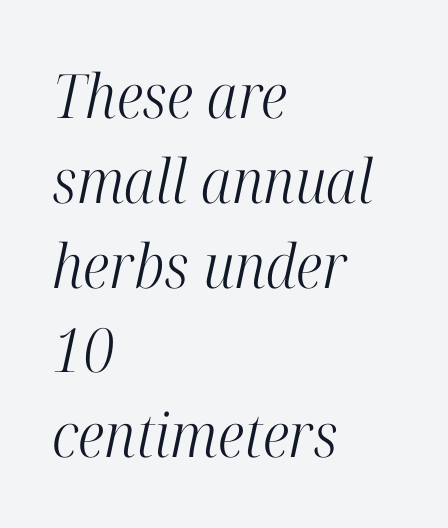
Q: Is the text bold? A: No.
Q: Is the text italic (slanted)? A: Yes, it leans right by about 12 degrees.
Q: Is the typeface a serif or a sans-serif typeface? A: Serif.
Q: Is the text underlined? A: No.
Q: How is the paragraph aligned? A: Left-aligned.
Q: Is the spacing between letters normal or unusually wide? A: Normal.
Q: Is the spacing between lines tight, normal or loose? A: Normal.
Q: Width (condensed, normal, or wide)? A: Condensed.
Q: Stroke contrast? A: High.
Q: x-height? A: Medium.
Q: Monospaced? A: No.
